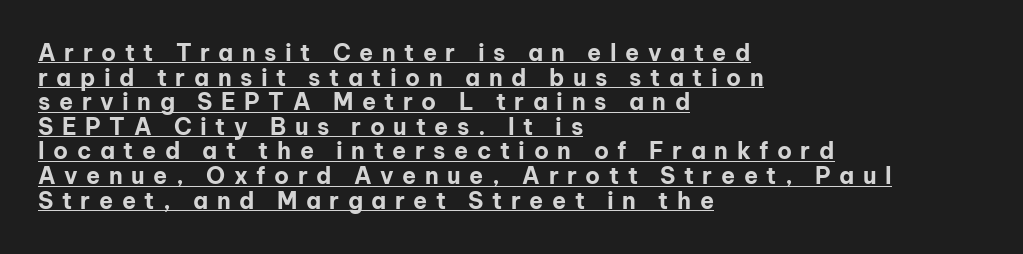
These lines were composed using upright roman letters. Honestly, the letter spacing is so wide it's the main thing you notice. Visually the block forms a straight wall on the left and a jagged coastline on the right. How would I describe the line gaps? Narrow and economical.
